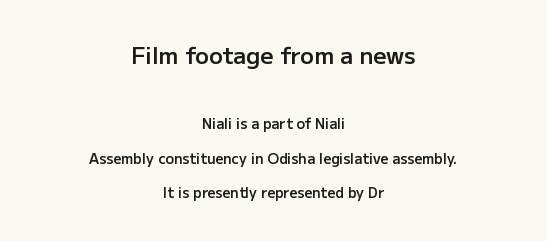
The typesetting leans somewhat heavy: a semibold. The lines in this sample share a center point and differ in where they start and stop. Character size in the leading block exceeds that of the trailing block. This sample uses an upright cut, with every glyph sitting square on the baseline. Each new line begins a long way beneath the previous one.
